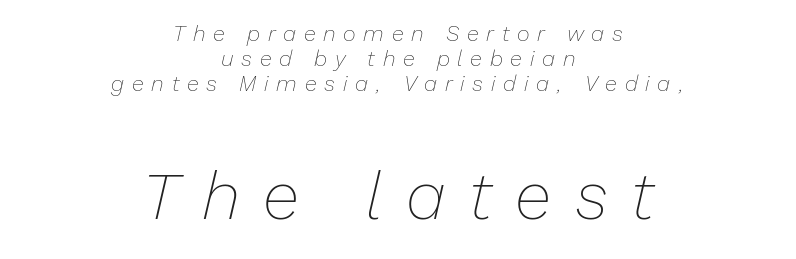
The image shows 67 px thin type, italic (leaning right); set centered, tight line spacing (1.13x), unusually wide letter spacing (+0.35 em), not underlined; the second (bottom) block is 3.05x larger; low stroke contrast and a medium x-height.
